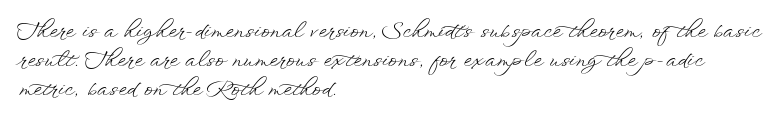
Q: Is the text bold? A: No.
Q: Is the text italic (slanted)? A: Yes.
Q: Is the text underlined? A: No.
Q: How is the paragraph aligned? A: Left-aligned.
Q: Is the spacing between letters normal or unusually wide? A: Normal.
Q: Is the spacing between lines tight, normal or loose? A: Normal.
